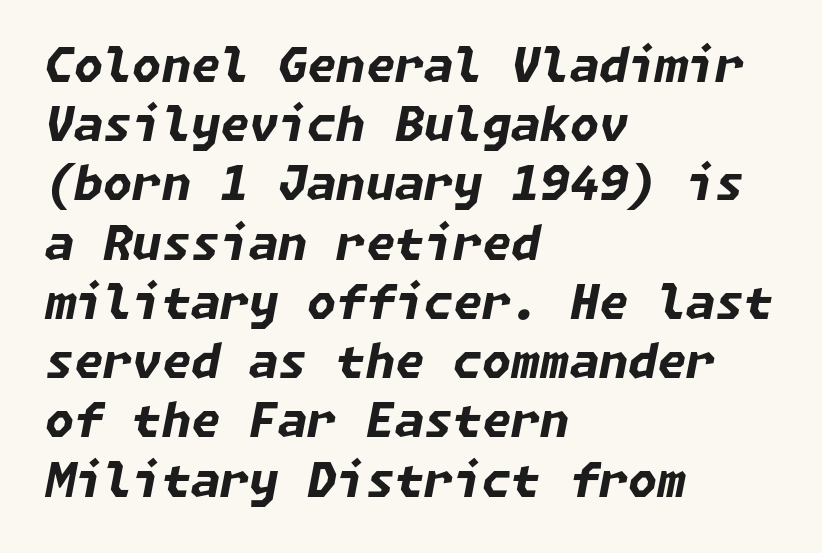
Q: Is the text bold? A: Yes.
Q: Is the text italic (slanted)? A: Yes, it leans right by about 11 degrees.
Q: Is the text underlined? A: No.
Q: How is the paragraph aligned? A: Left-aligned.
Q: Is the spacing between letters normal or unusually wide? A: Normal.
Q: Is the spacing between lines tight, normal or loose? A: Normal.
Q: Width (condensed, normal, or wide)? A: Normal.
Q: Stroke contrast? A: Low.
Q: x-height? A: Medium.
